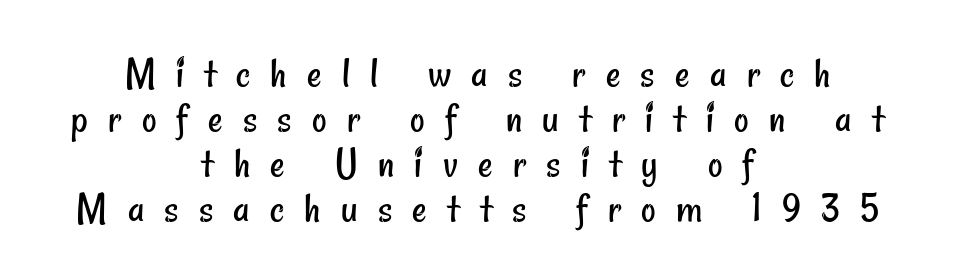
{"serif": "no", "bold": "no", "weight": "regular", "width": "condensed", "stroke_contrast": "low", "x_height": "small", "monospaced": "no", "underline": "no", "align": "center", "line_spacing": "tight", "line_spacing_ratio": 1.0, "letter_spacing": "wide", "letter_spacing_em": 0.45, "glyph_px": 45}
